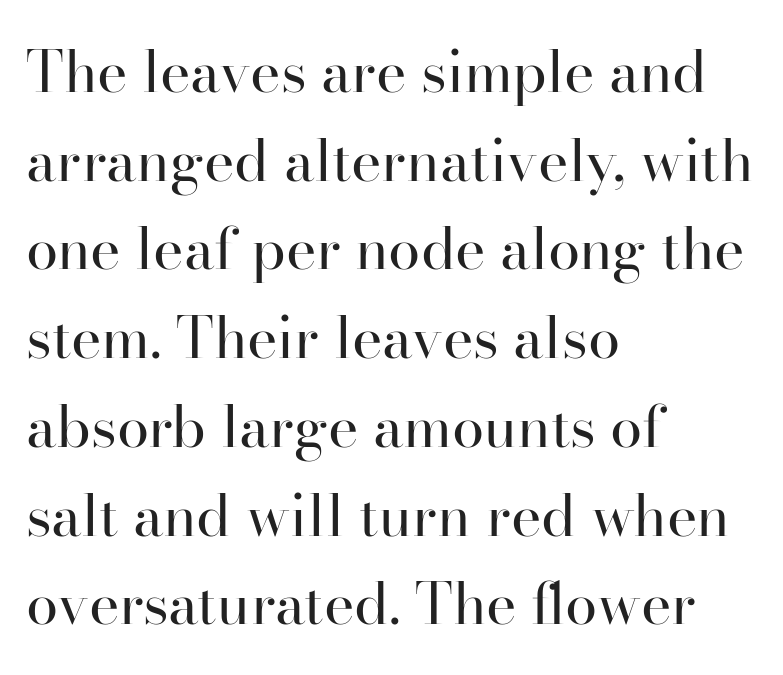
The image shows 58 px regular-weight serif type, upright; set left-aligned, normal line spacing (1.53x), normal letter spacing, not underlined; high stroke contrast and a small x-height.
